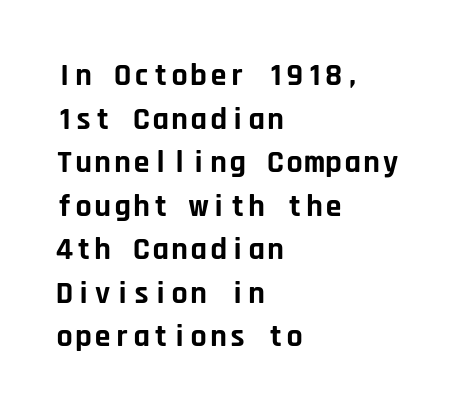
Q: Is the text bold? A: Yes.
Q: Is the text italic (slanted)? A: No, it is upright.
Q: Is the typeface a serif or a sans-serif typeface? A: Sans-serif.
Q: Is the text underlined? A: No.
Q: How is the paragraph aligned? A: Left-aligned.
Q: Is the spacing between letters normal or unusually wide? A: Normal.
Q: Is the spacing between lines tight, normal or loose? A: Normal.
Q: Width (condensed, normal, or wide)? A: Normal.
Q: Stroke contrast? A: Low.
Q: x-height? A: Large.
Q: Monospaced? A: Yes.
